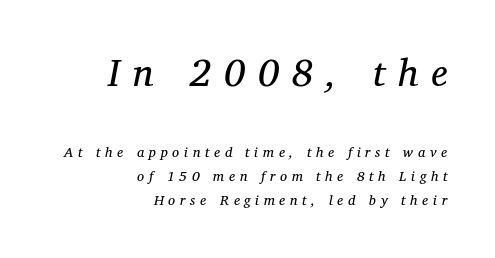
{"serif": "yes", "italic": "yes", "lean": "right", "slant_degrees": 12, "bold": "no", "weight": "regular", "width": "normal", "stroke_contrast": "medium", "x_height": "medium", "monospaced": "no", "underline": "no", "align": "right", "line_spacing_ratio": 1.71, "letter_spacing": "wide", "letter_spacing_em": 0.34, "larger_block": "first", "size_ratio": 2.71, "glyph_px": 38}
